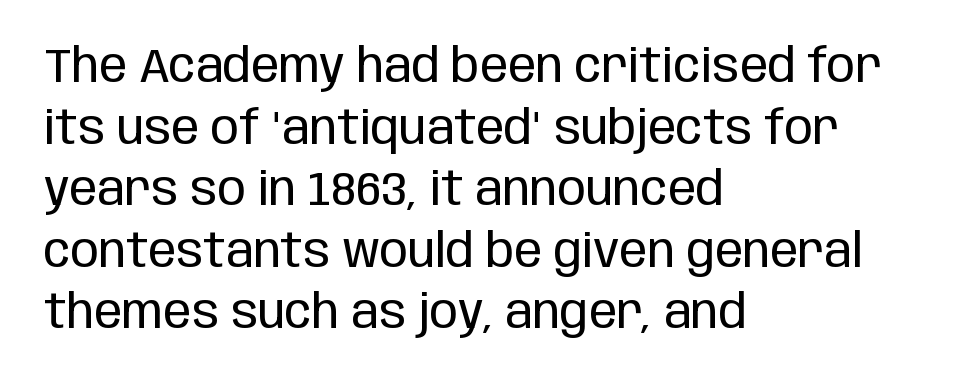
{"serif": "no", "italic": "no", "bold": "no", "weight": "regular", "width": "condensed", "stroke_contrast": "low", "x_height": "large", "monospaced": "no", "underline": "no", "align": "left", "line_spacing": "normal", "line_spacing_ratio": 1.31, "letter_spacing": "normal", "letter_spacing_em": 0.0, "glyph_px": 47}
